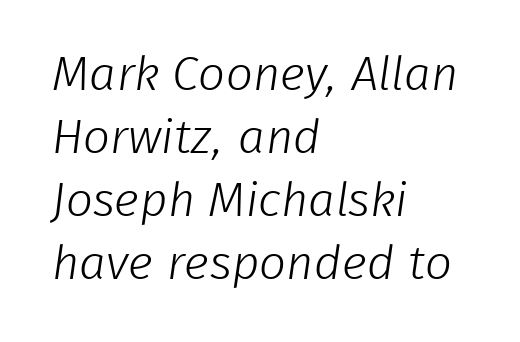
Q: Is the text bold? A: No.
Q: Is the typeface a serif or a sans-serif typeface? A: Sans-serif.
Q: Is the text underlined? A: No.
Q: How is the paragraph aligned? A: Left-aligned.
Q: Is the spacing between letters normal or unusually wide? A: Normal.
Q: Is the spacing between lines tight, normal or loose? A: Normal.
Q: Width (condensed, normal, or wide)? A: Normal.
Q: Stroke contrast? A: Low.
Q: x-height? A: Medium.
Q: Monospaced? A: No.
